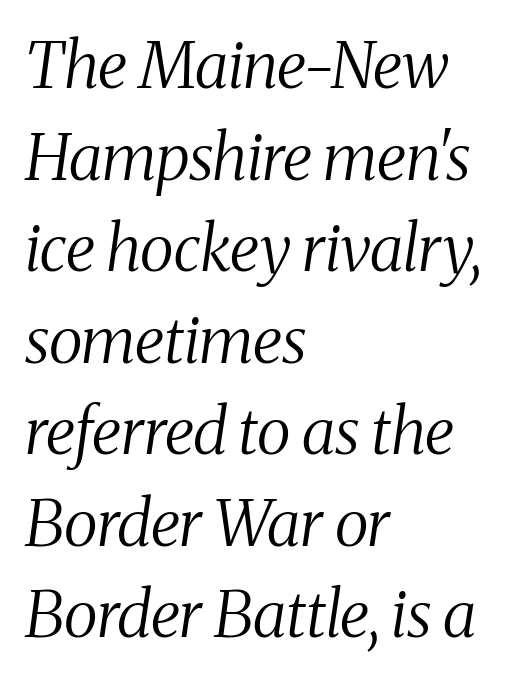
The face used here is proportionally spaced, like ordinary book or web type. Check the space under the baseline: it is left empty. The tracking reads as untouched default to a designer's eye. Does the type have serifs? Yes, each stem ends in a small foot.
